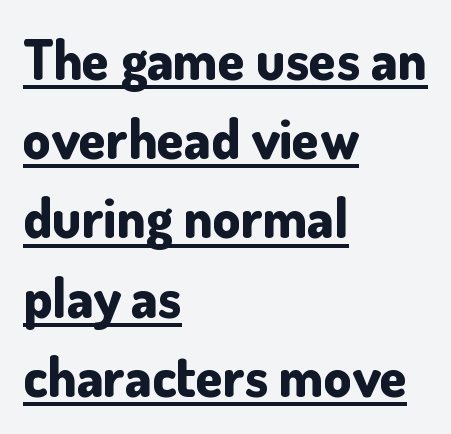
Q: Is the text bold? A: Yes.
Q: Is the text italic (slanted)? A: No, it is upright.
Q: Is the typeface a serif or a sans-serif typeface? A: Sans-serif.
Q: Is the text underlined? A: Yes.
Q: How is the paragraph aligned? A: Left-aligned.
Q: Is the spacing between letters normal or unusually wide? A: Normal.
Q: Is the spacing between lines tight, normal or loose? A: Normal.
Q: Width (condensed, normal, or wide)? A: Normal.
Q: Stroke contrast? A: Low.
Q: x-height? A: Small.
Q: Monospaced? A: No.
